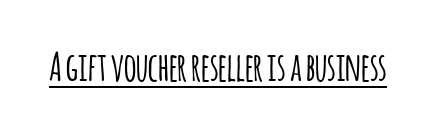
Q: Is the text italic (slanted)? A: No, it is upright.
Q: Is the typeface a serif or a sans-serif typeface? A: Sans-serif.
Q: Is the text underlined? A: Yes.
Q: Is the spacing between letters normal or unusually wide? A: Normal.
Q: Width (condensed, normal, or wide)? A: Condensed.
Q: Stroke contrast? A: Low.
Q: x-height? A: Large.
Q: Monospaced? A: No.
